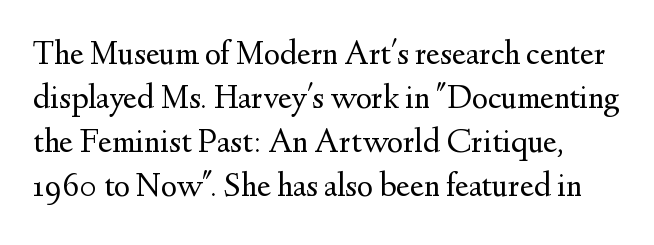
{"serif": "yes", "italic": "no", "bold": "no", "weight": "regular", "width": "normal", "stroke_contrast": "medium", "x_height": "small", "monospaced": "no", "underline": "no", "line_spacing": "normal", "line_spacing_ratio": 1.29, "letter_spacing": "normal", "letter_spacing_em": 0.0, "glyph_px": 34}
